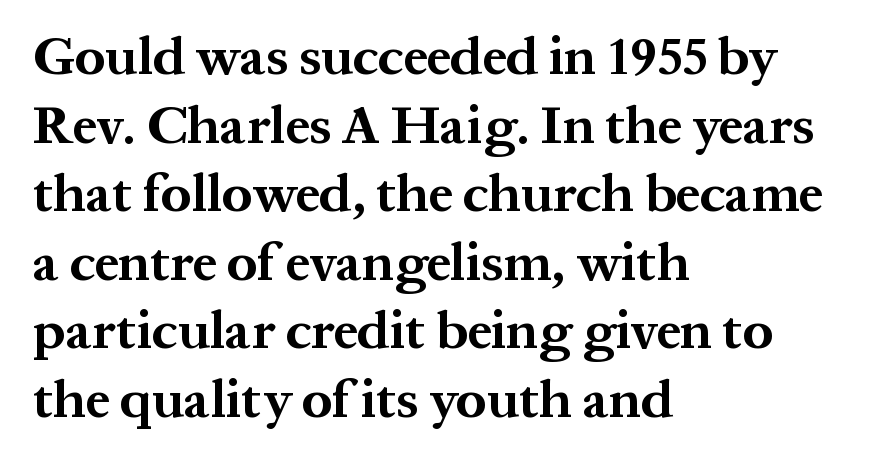
Q: Is the text bold? A: Yes.
Q: Is the text italic (slanted)? A: No, it is upright.
Q: Is the typeface a serif or a sans-serif typeface? A: Serif.
Q: Is the text underlined? A: No.
Q: How is the paragraph aligned? A: Left-aligned.
Q: Is the spacing between letters normal or unusually wide? A: Normal.
Q: Is the spacing between lines tight, normal or loose? A: Normal.
Q: Width (condensed, normal, or wide)? A: Normal.
Q: Stroke contrast? A: Medium.
Q: x-height? A: Medium.
Q: Monospaced? A: No.
